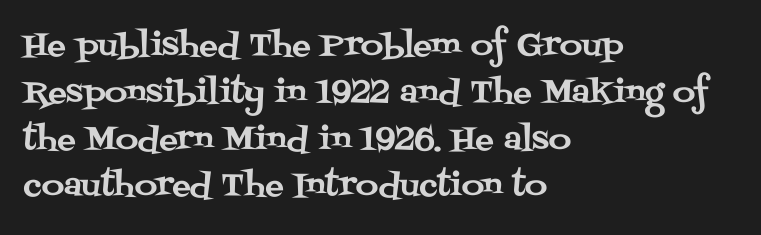
{"serif": "yes", "italic": "no", "width": "normal", "stroke_contrast": "medium", "x_height": "large", "monospaced": "no", "underline": "no", "align": "left", "line_spacing": "normal", "line_spacing_ratio": 1.51, "letter_spacing": "normal", "letter_spacing_em": 0.0, "glyph_px": 31}
